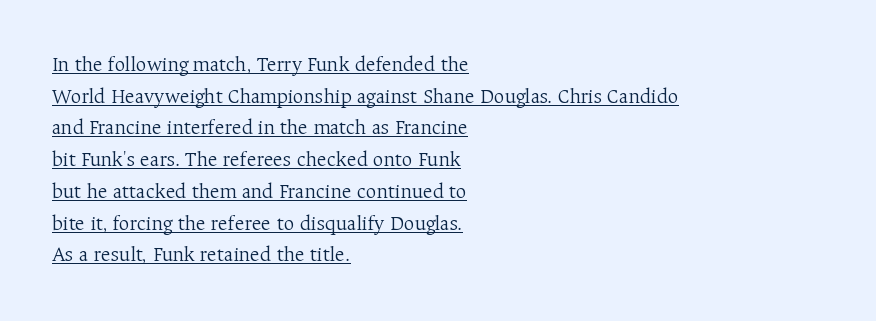
{"italic": "no", "bold": "no", "underline": "yes", "align": "left", "line_spacing": "normal", "line_spacing_ratio": 1.51, "letter_spacing": "normal", "letter_spacing_em": 0.0, "glyph_px": 21}
